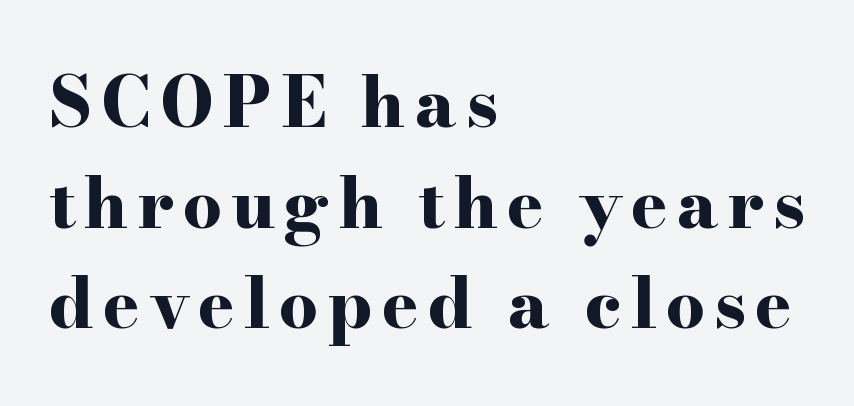
A typesetter would call this proportional, since set widths differ per character. The passage shown is typeset with a serif family. This sample is left-justified, so line endings fall wherever the words run out. Nobody drew a line under any word here. The type sits square on the baseline with zero lean.
